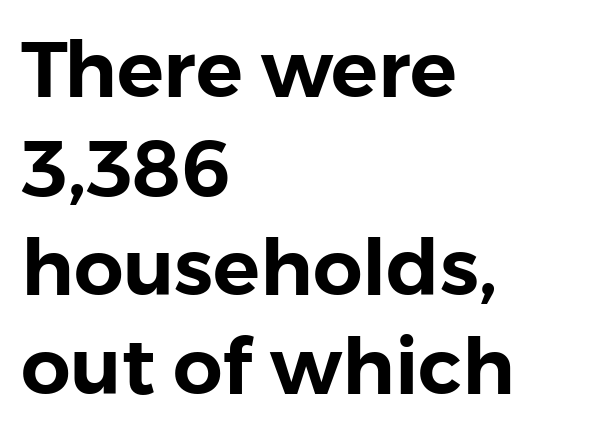
Q: Is the text italic (slanted)? A: No, it is upright.
Q: Is the typeface a serif or a sans-serif typeface? A: Sans-serif.
Q: Is the text underlined? A: No.
Q: How is the paragraph aligned? A: Left-aligned.
Q: Is the spacing between letters normal or unusually wide? A: Normal.
Q: Is the spacing between lines tight, normal or loose? A: Normal.
Q: Width (condensed, normal, or wide)? A: Normal.
Q: x-height? A: Medium.
Q: Monospaced? A: No.
